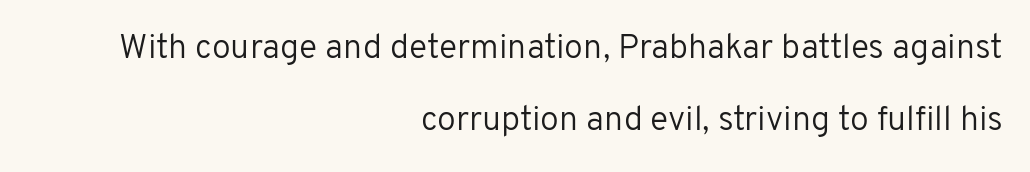
Italic? Not at all — the glyphs are vertical. Looks like regular typesetting: each glyph gets only the width it needs. This rendering employs a face without finishing strokes, i.e., a sans-serif. Type without underlining. What stands out about the letter spacing? Nothing — it is the standard amount.
